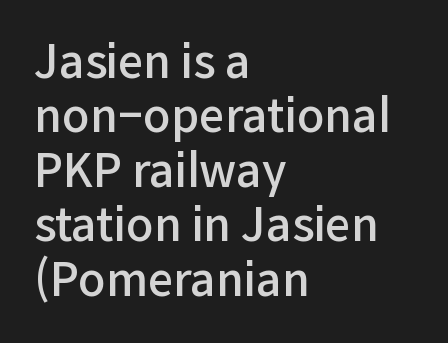
This is roman type, the default non-slanted kind. Honestly, there is no underline to notice here at all. The passage shown has conventional tracking throughout. Is this a sans? Yes — the strokes have no serifs. The paragraph shown leans on its left margin. On the weight axis this lands at semibold, roughly 600.
